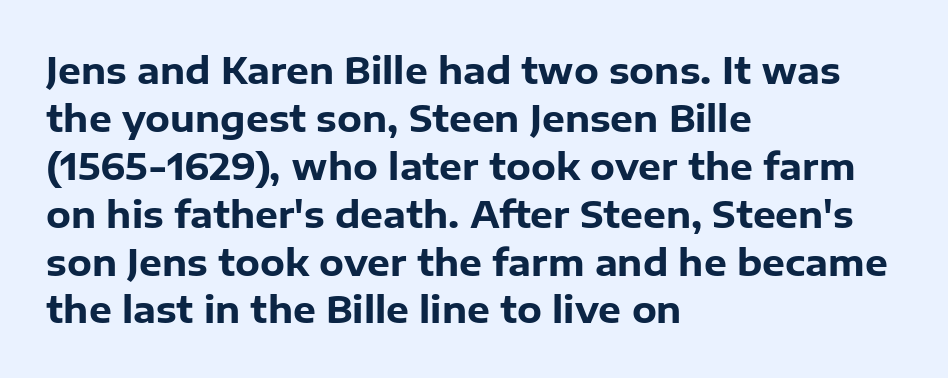
Is there any slant? The stems are plumb. These lines are rendered in a variable-pitch font. Teacher's note: observe the even left margin — that is flush-left alignment. A clean baseline with only descenders dipping below it.
